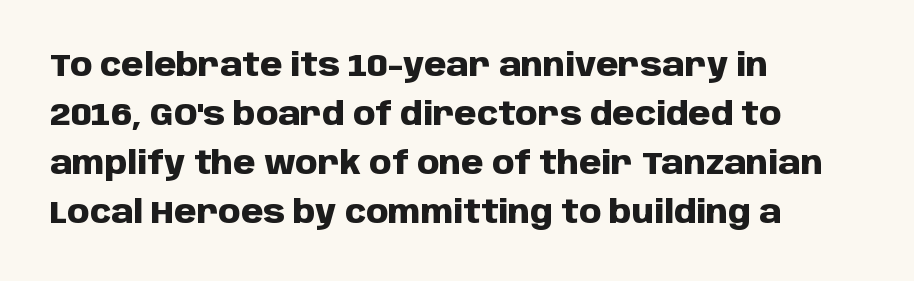
Q: Is the text bold? A: Yes.
Q: Is the text italic (slanted)? A: No, it is upright.
Q: Is the typeface a serif or a sans-serif typeface? A: Sans-serif.
Q: Is the text underlined? A: No.
Q: How is the paragraph aligned? A: Left-aligned.
Q: Is the spacing between letters normal or unusually wide? A: Normal.
Q: Is the spacing between lines tight, normal or loose? A: Normal.
Q: Width (condensed, normal, or wide)? A: Normal.
Q: Stroke contrast? A: Low.
Q: x-height? A: Large.
Q: Monospaced? A: No.
